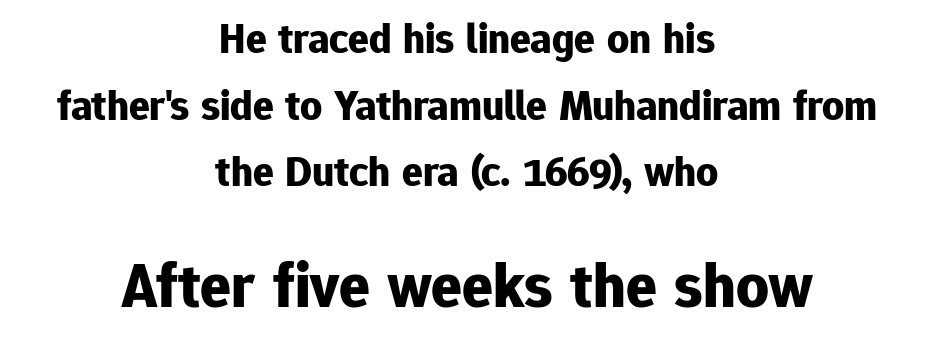
Underlining? Definitely not there. No italicization has been applied; the sample stays upright. The vertical gap from one line to the next is medium. If you squint, the bottom block still reads clearly — it's the larger of the two. You could call the tracking neutral — neither tight nor loose.
